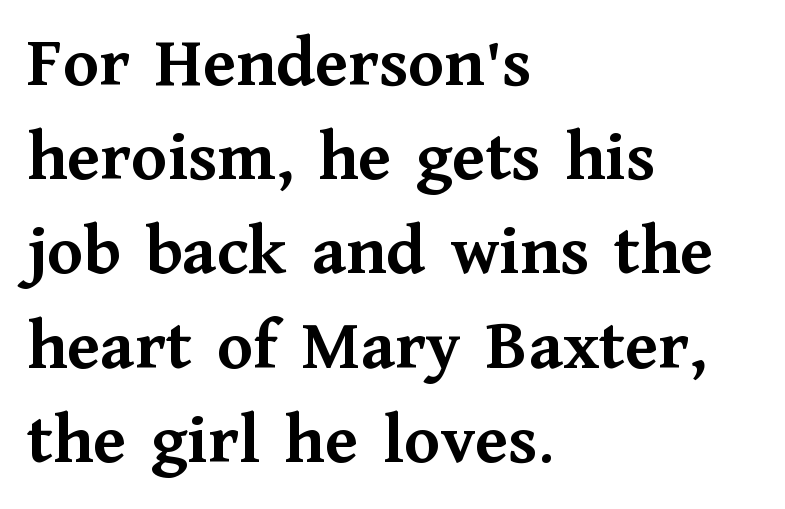
The image shows 73 px semibold serif type, upright; set left-aligned, normal line spacing (1.29x), normal letter spacing, not underlined; medium stroke contrast and a medium x-height.
